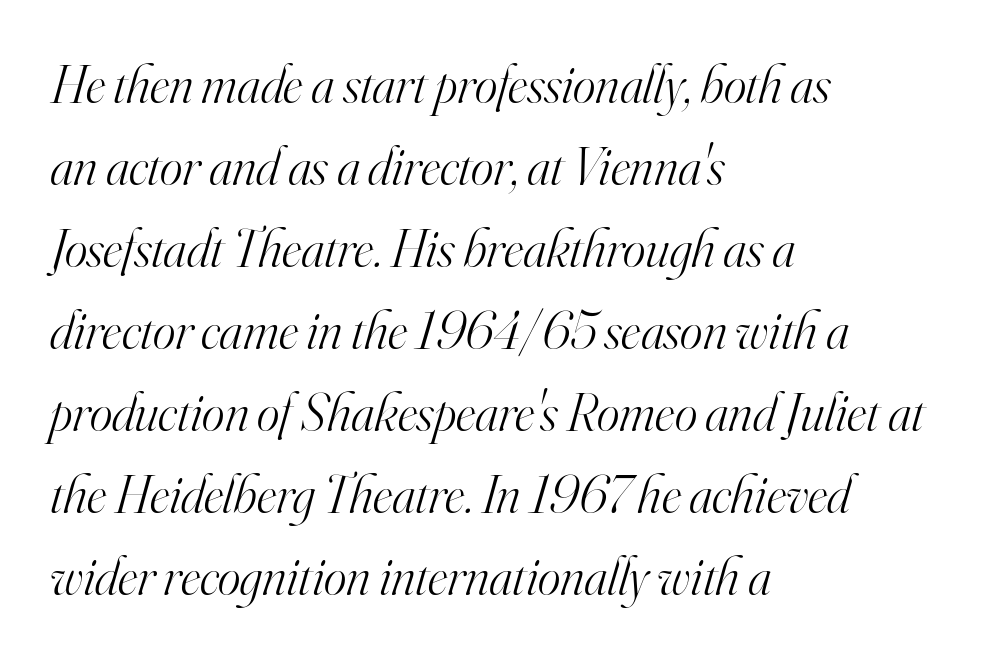
{"serif": "yes", "italic": "yes", "lean": "right", "slant_degrees": 16, "bold": "no", "weight": "light", "width": "normal", "stroke_contrast": "high", "x_height": "small", "monospaced": "no", "underline": "no", "align": "left", "line_spacing": "normal", "line_spacing_ratio": 1.52, "letter_spacing": "normal", "letter_spacing_em": 0.0, "glyph_px": 54}
